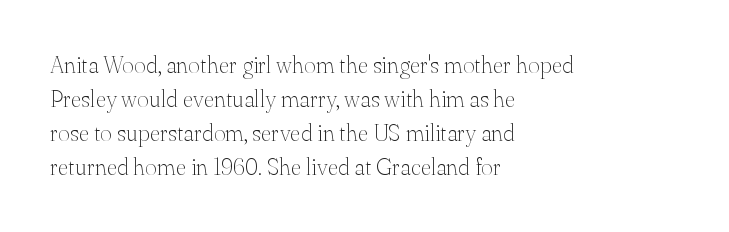
The image shows 23 px text type, upright; set left-aligned, normal line spacing (1.48x), normal letter spacing, not underlined.
